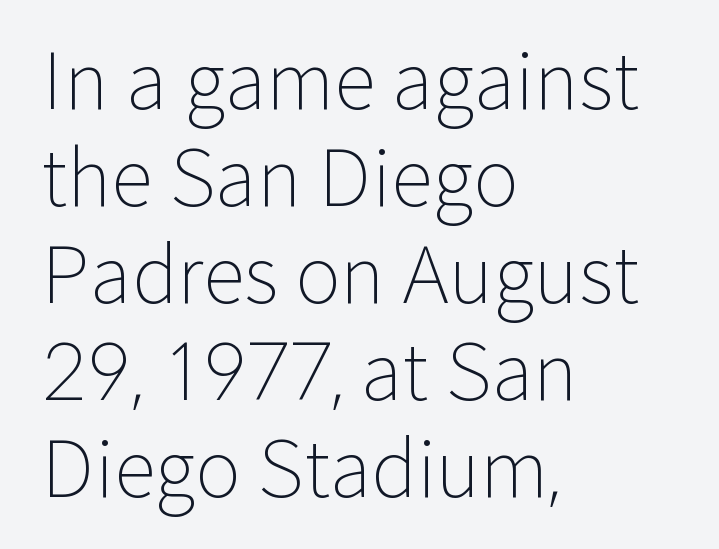
Vertical spacing — default. You could not count columns in this text — the font is proportionally spaced. You can tell it's not italic because the verticals are truly vertical. Descenders are the only things crossing below the line. This reads as an unemphasized weight, regular at the heaviest. Line starts are locked; line ends wander.
